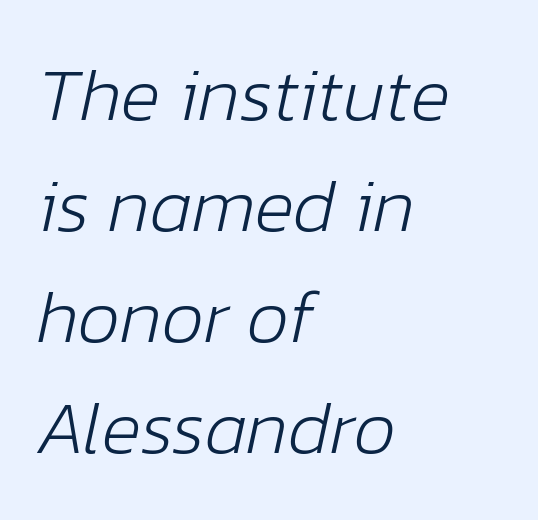
Vertical stems look standard width or narrower in stroke. Is this a fixed-width face? No — the glyphs have proportional, varying widths. The rows are spaced the way most documents space them. A typesetter would call this zero additional tracking. Tall strokes in this sample are angled rather than plumb.
